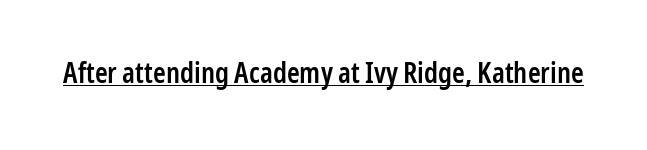
The image shows 29 px semibold, condensed sans-serif type, upright; set normal letter spacing, underlined; low stroke contrast and a medium x-height.
